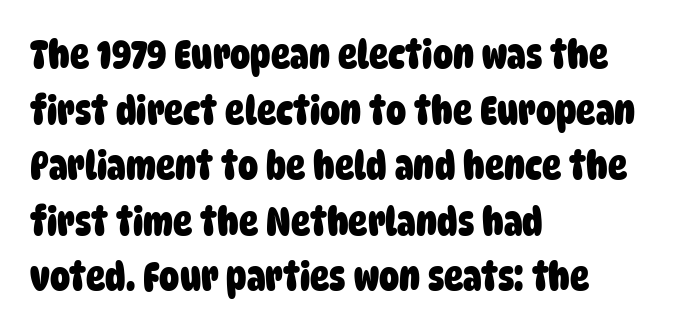
Q: Is the text bold? A: Yes.
Q: Is the typeface a serif or a sans-serif typeface? A: Sans-serif.
Q: Is the text underlined? A: No.
Q: How is the paragraph aligned? A: Left-aligned.
Q: Is the spacing between letters normal or unusually wide? A: Normal.
Q: Is the spacing between lines tight, normal or loose? A: Normal.
Q: Width (condensed, normal, or wide)? A: Condensed.
Q: Stroke contrast? A: Low.
Q: x-height? A: Large.
Q: Monospaced? A: No.
